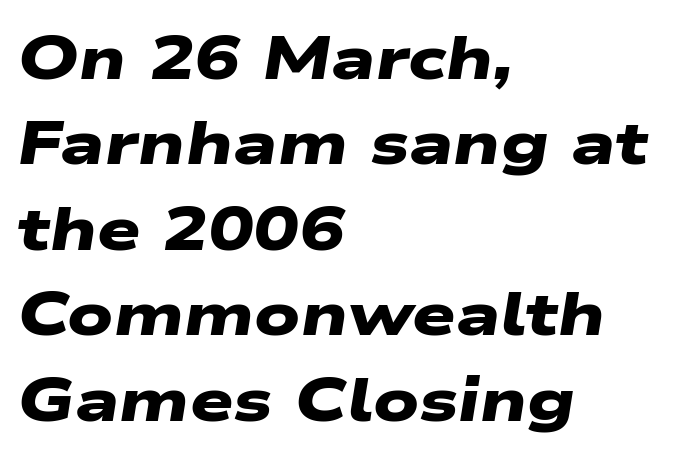
Q: Is the text bold? A: Yes.
Q: Is the typeface a serif or a sans-serif typeface? A: Sans-serif.
Q: Is the text underlined? A: No.
Q: How is the paragraph aligned? A: Left-aligned.
Q: Is the spacing between letters normal or unusually wide? A: Normal.
Q: Is the spacing between lines tight, normal or loose? A: Normal.
Q: Width (condensed, normal, or wide)? A: Wide.
Q: Stroke contrast? A: Low.
Q: x-height? A: Medium.
Q: Monospaced? A: No.
